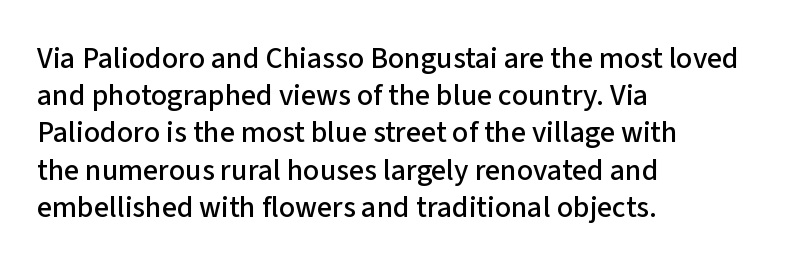
Honestly, the letter spacing is just normal — you wouldn't notice it. Check the space under the baseline: it is left empty. Grotesque or geometric, the face here clearly has no serifs. Note the varied advance widths — an 'i' is clearly narrower than an 'm'. This sample is left-justified, so line endings fall wherever the words run out. Posture: straight, roman, zero tilt.
